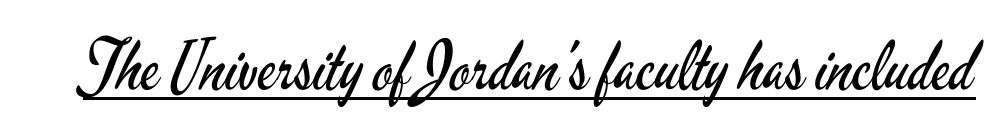
{"serif": "no", "bold": "no", "weight": "regular", "width": "condensed", "stroke_contrast": "low", "x_height": "small", "monospaced": "no", "underline": "yes", "letter_spacing": "normal", "letter_spacing_em": 0.0, "glyph_px": 68}
